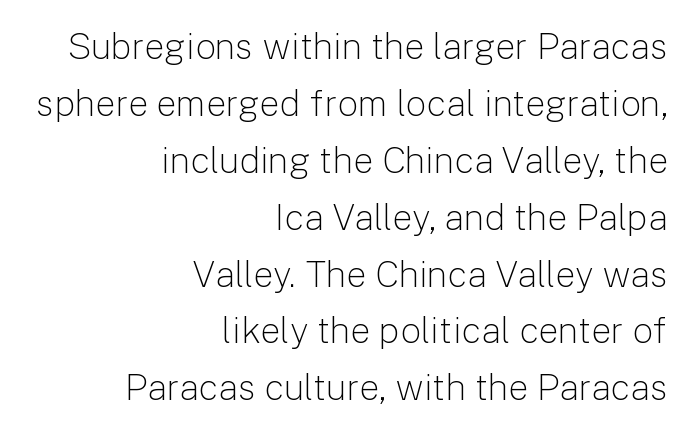
Q: Is the text bold? A: No.
Q: Is the text italic (slanted)? A: No, it is upright.
Q: Is the typeface a serif or a sans-serif typeface? A: Sans-serif.
Q: Is the text underlined? A: No.
Q: How is the paragraph aligned? A: Right-aligned.
Q: Is the spacing between letters normal or unusually wide? A: Normal.
Q: Is the spacing between lines tight, normal or loose? A: Normal.
Q: Width (condensed, normal, or wide)? A: Normal.
Q: Stroke contrast? A: Low.
Q: x-height? A: Medium.
Q: Monospaced? A: No.
